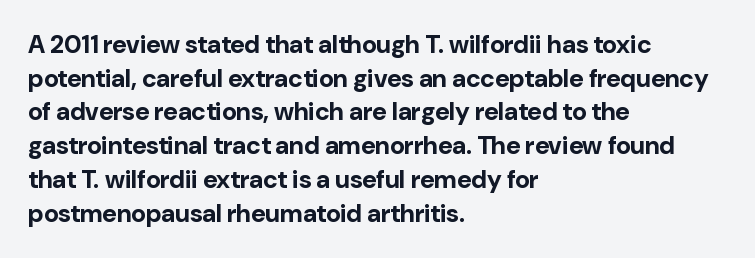
Q: Is the text bold? A: Yes.
Q: Is the text italic (slanted)? A: No, it is upright.
Q: Is the text underlined? A: No.
Q: How is the paragraph aligned? A: Left-aligned.
Q: Is the spacing between letters normal or unusually wide? A: Normal.
Q: Is the spacing between lines tight, normal or loose? A: Normal.
